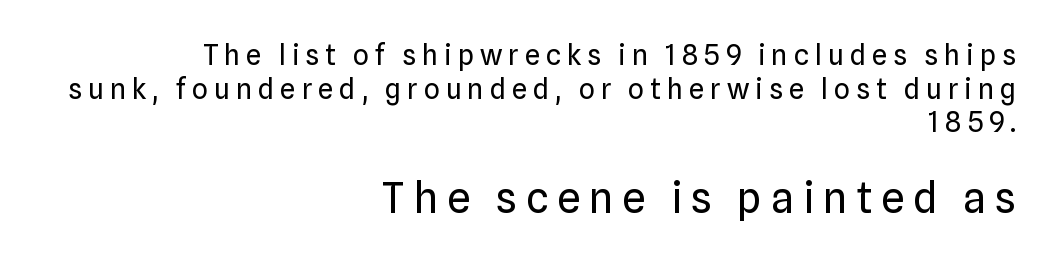
Q: Is the text bold? A: No.
Q: Is the text italic (slanted)? A: No, it is upright.
Q: Is the typeface a serif or a sans-serif typeface? A: Sans-serif.
Q: Is the text underlined? A: No.
Q: How is the paragraph aligned? A: Right-aligned.
Q: Is the spacing between letters normal or unusually wide? A: Unusually wide.
Q: Which block of text is set in a larger size, the first (top) or the second (bottom)? A: The second (bottom) one.
Q: Width (condensed, normal, or wide)? A: Normal.
Q: Stroke contrast? A: Low.
Q: x-height? A: Medium.
Q: Monospaced? A: No.
